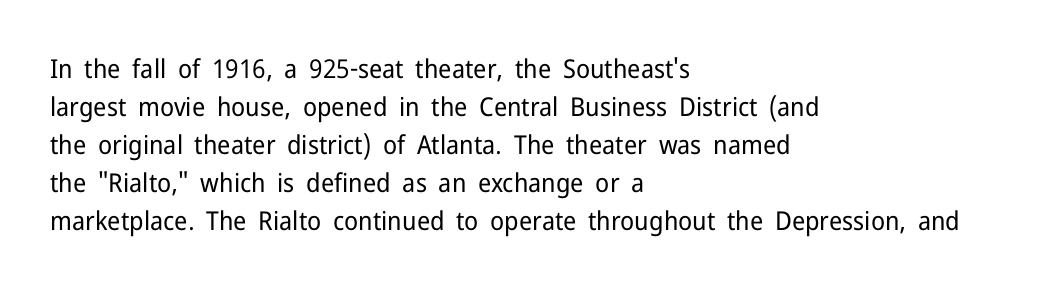
{"italic": "no", "bold": "no", "underline": "no", "align": "left", "line_spacing": "normal", "line_spacing_ratio": 1.46, "letter_spacing": "normal", "letter_spacing_em": 0.0, "glyph_px": 26}
